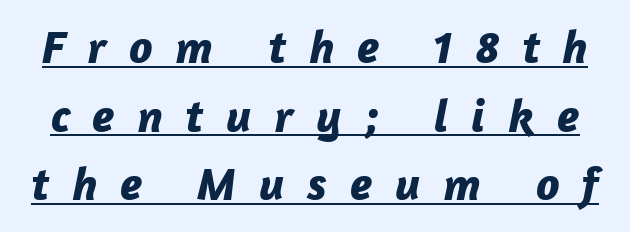
In terms of letterspacing, this is a distinctly airy, spread setting. There's an unmistakable incline to the writing here. Every letter is thick-stroked: bold, no question. The words here are underlined.
